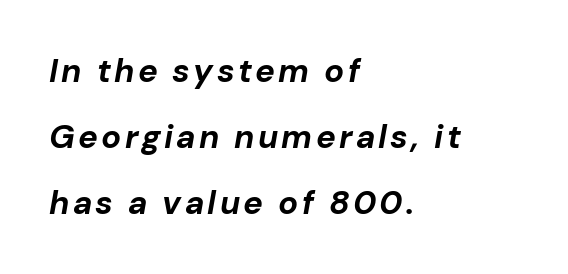
{"italic": "yes", "lean": "right", "slant_degrees": 10, "bold": "yes", "weight": "bold", "width": "normal", "stroke_contrast": "low", "x_height": "medium", "monospaced": "no", "underline": "no", "align": "left", "line_spacing": "loose", "line_spacing_ratio": 2.0, "glyph_px": 33}
